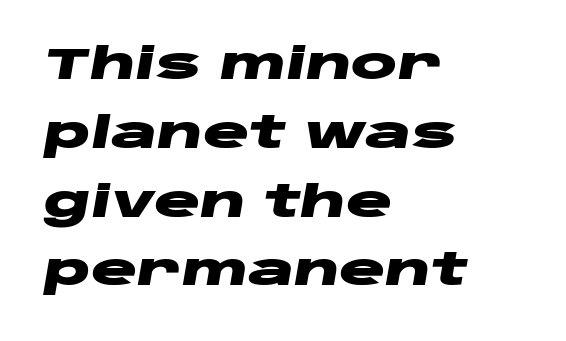
The image shows 43 px heavy, wide type, italic (leaning right); set left-aligned, normal line spacing (1.6x), normal letter spacing, not underlined; low stroke contrast and a large x-height.
